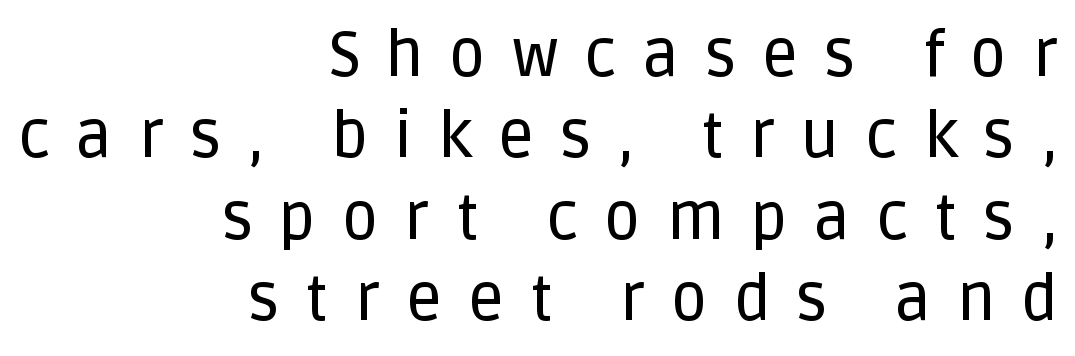
Q: Is the text italic (slanted)? A: No, it is upright.
Q: Is the typeface a serif or a sans-serif typeface? A: Sans-serif.
Q: Is the text underlined? A: No.
Q: How is the paragraph aligned? A: Right-aligned.
Q: Is the spacing between letters normal or unusually wide? A: Unusually wide.
Q: Is the spacing between lines tight, normal or loose? A: Normal.
Q: Width (condensed, normal, or wide)? A: Normal.
Q: Stroke contrast? A: Low.
Q: x-height? A: Large.
Q: Monospaced? A: No.
